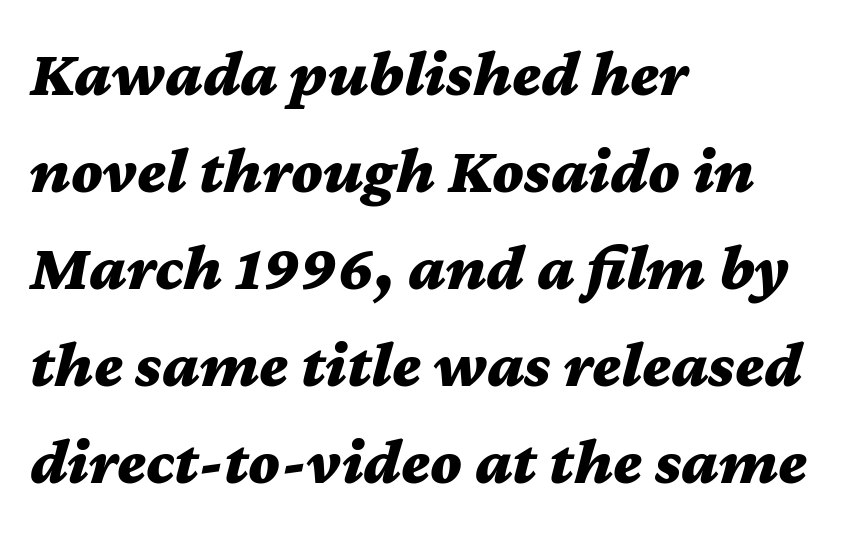
{"italic": "yes", "lean": "right", "slant_degrees": 12, "bold": "yes", "weight": "bold", "width": "wide", "stroke_contrast": "medium", "x_height": "medium", "monospaced": "no", "underline": "no", "align": "left", "line_spacing": "normal", "line_spacing_ratio": 1.47, "letter_spacing": "normal", "letter_spacing_em": 0.0, "glyph_px": 66}
